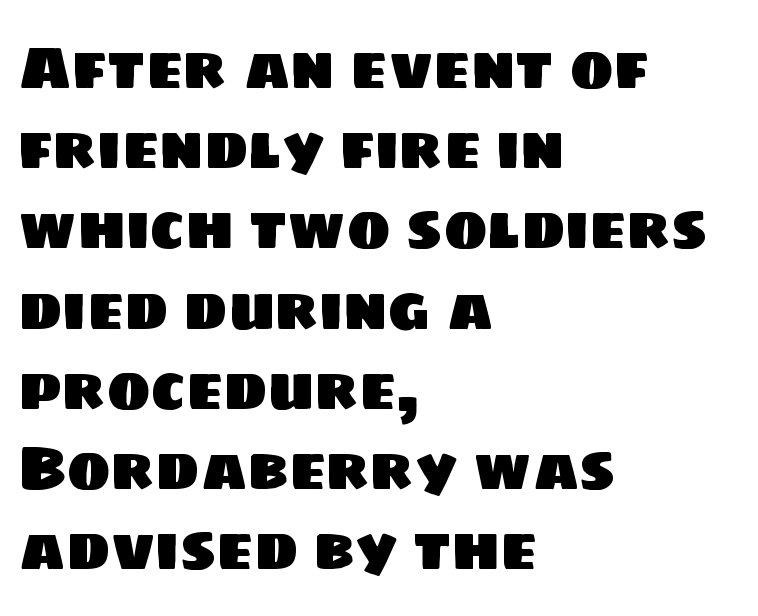
The image shows 59 px sans-serif type; set left-aligned, normal line spacing (1.36x), normal letter spacing, not underlined; low stroke contrast and a large x-height.
